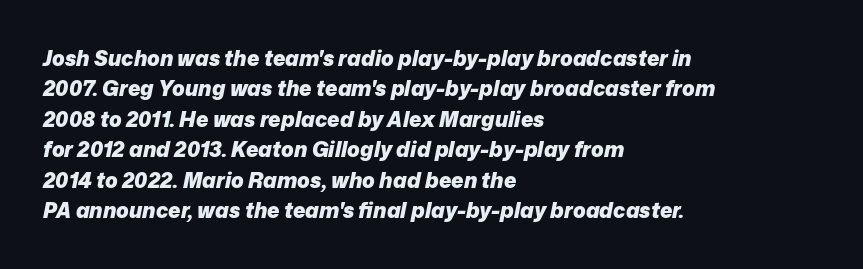
The image shows 21 px bold type, italic (leaning right); set left-aligned, normal line spacing (1.45x), normal letter spacing, not underlined.
